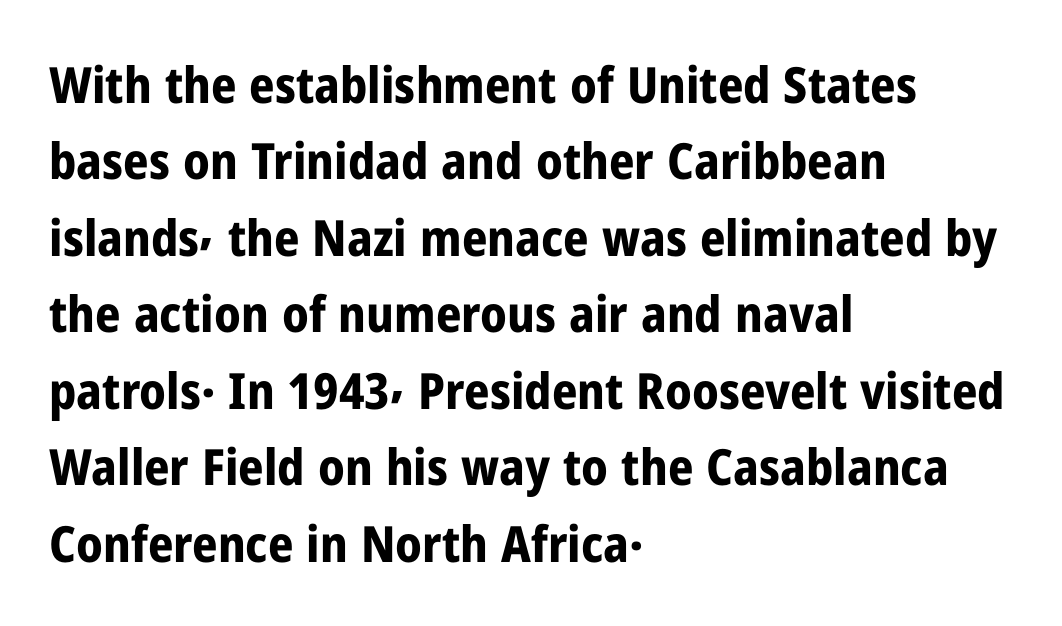
{"serif": "no", "italic": "no", "bold": "yes", "weight": "bold", "width": "condensed", "stroke_contrast": "low", "x_height": "medium", "monospaced": "no", "underline": "no", "align": "left", "line_spacing": "normal", "line_spacing_ratio": 1.53, "letter_spacing": "normal", "letter_spacing_em": 0.0, "glyph_px": 50}
